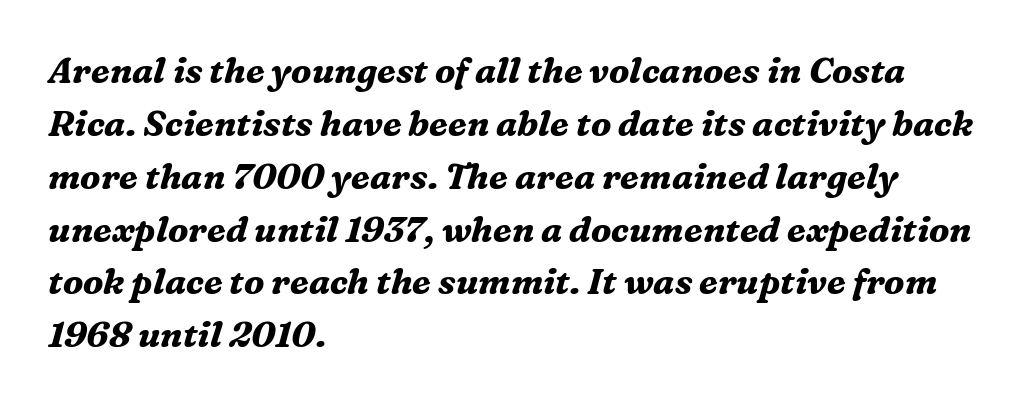
Q: Is the text bold? A: Yes.
Q: Is the text italic (slanted)? A: Yes, it leans right by about 16 degrees.
Q: Is the typeface a serif or a sans-serif typeface? A: Serif.
Q: Is the text underlined? A: No.
Q: How is the paragraph aligned? A: Left-aligned.
Q: Is the spacing between letters normal or unusually wide? A: Normal.
Q: Is the spacing between lines tight, normal or loose? A: Normal.
Q: Width (condensed, normal, or wide)? A: Normal.
Q: Stroke contrast? A: Medium.
Q: x-height? A: Medium.
Q: Monospaced? A: No.
